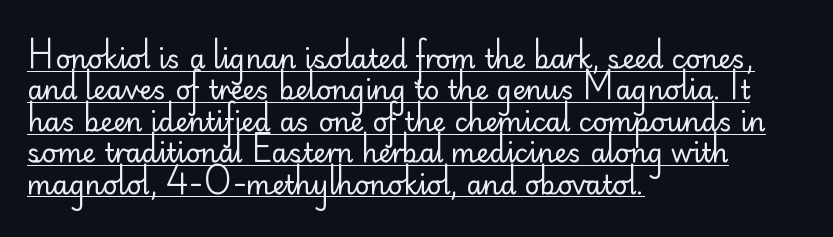
Q: Is the text bold? A: No.
Q: Is the text italic (slanted)? A: No, it is upright.
Q: Is the text underlined? A: Yes.
Q: How is the paragraph aligned? A: Left-aligned.
Q: Is the spacing between letters normal or unusually wide? A: Normal.
